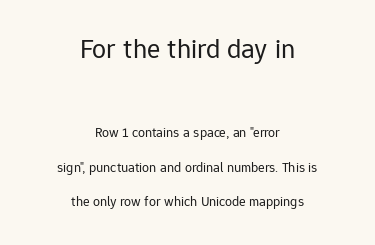
The image shows 28 px regular-weight sans-serif type, upright; set centered, loose line spacing (2.46x), normal letter spacing, not underlined; the first (top) block is 2.0x larger; low stroke contrast and a medium x-height.
